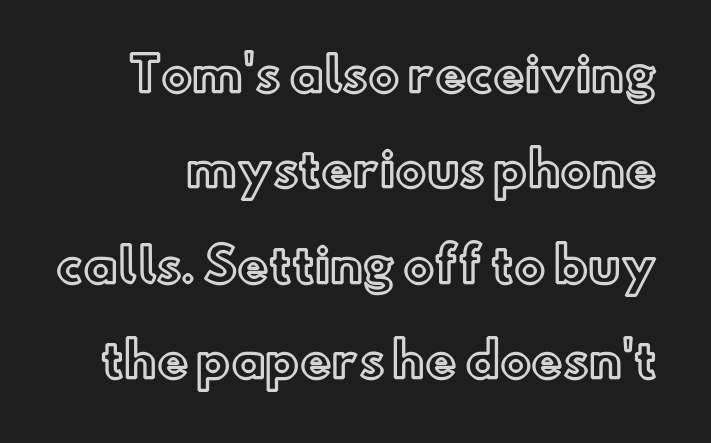
Q: Is the text italic (slanted)? A: No, it is upright.
Q: Is the text underlined? A: No.
Q: Is the spacing between letters normal or unusually wide? A: Normal.
Q: Is the spacing between lines tight, normal or loose? A: Loose.
Q: Width (condensed, normal, or wide)? A: Normal.
Q: x-height? A: Small.
Q: Monospaced? A: No.
